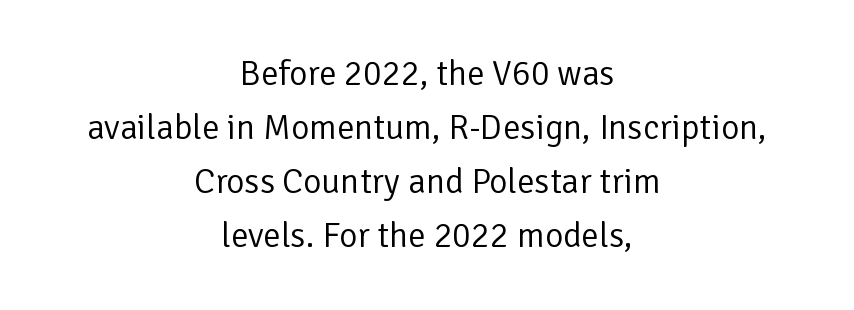
The image shows 35 px regular-weight sans-serif type, upright; set centered, normal line spacing (1.54x), normal letter spacing, not underlined; low stroke contrast and a medium x-height.
